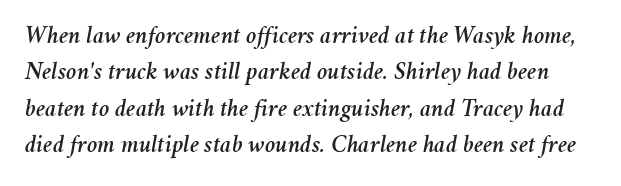
The image shows 25 px text type, italic (leaning right); set normal line spacing (1.46x), normal letter spacing, not underlined.
